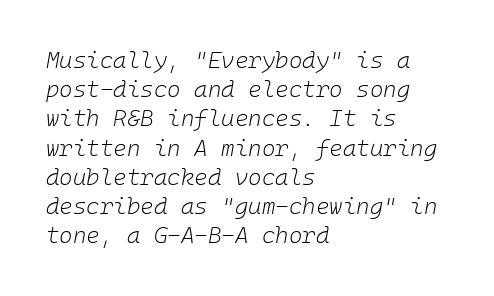
Q: Is the text bold? A: No.
Q: Is the text italic (slanted)? A: Yes, it leans right by about 10 degrees.
Q: Is the text underlined? A: No.
Q: How is the paragraph aligned? A: Left-aligned.
Q: Is the spacing between letters normal or unusually wide? A: Normal.
Q: Is the spacing between lines tight, normal or loose? A: Normal.
